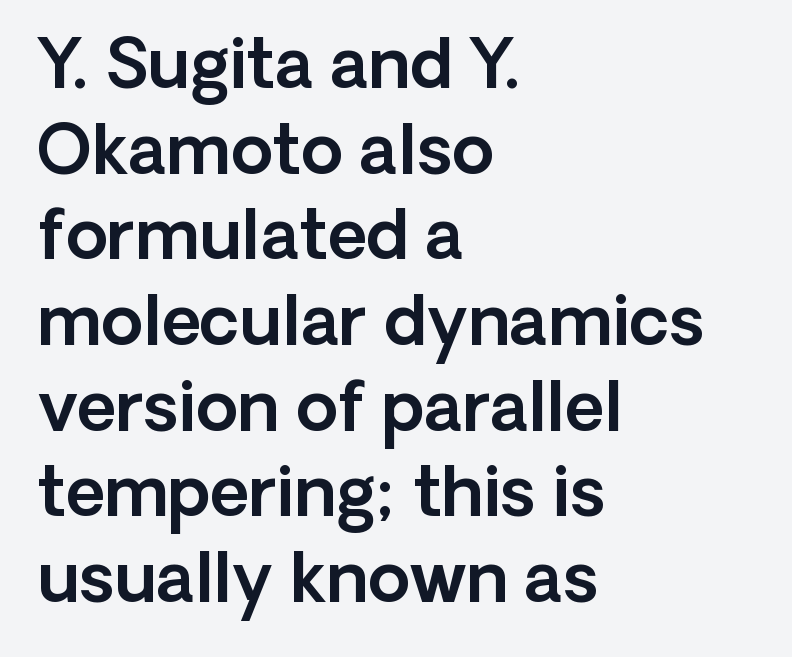
Compared with typical paragraphs, the rows here are spaced about the same. The space beneath each line is pristine and unruled. This is sans-serif lettering, the kind often seen on screens and signage. Does the copy run flush right? No — it runs flush left. Looks like regular typesetting: each glyph gets only the width it needs. The lettering stays uniformly vertical, giving the passage a roman look.
